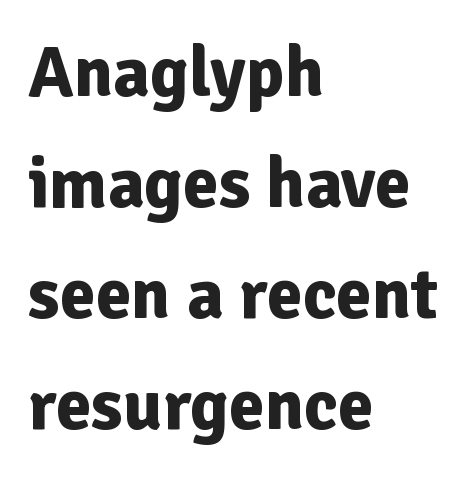
{"serif": "no", "italic": "no", "bold": "yes", "weight": "bold", "width": "normal", "stroke_contrast": "low", "x_height": "medium", "monospaced": "no", "underline": "no", "align": "left", "line_spacing": "normal", "line_spacing_ratio": 1.54, "letter_spacing": "normal", "letter_spacing_em": 0.0, "glyph_px": 72}
